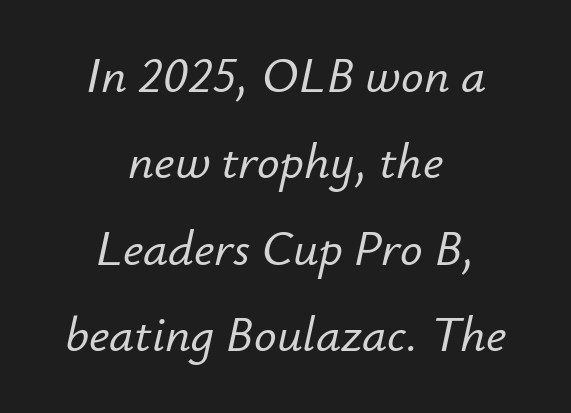
{"italic": "yes", "lean": "right", "slant_degrees": 12, "width": "normal", "stroke_contrast": "low", "x_height": "small", "monospaced": "no", "underline": "no", "align": "center", "line_spacing_ratio": 1.73, "letter_spacing": "normal", "letter_spacing_em": 0.0, "glyph_px": 50}
